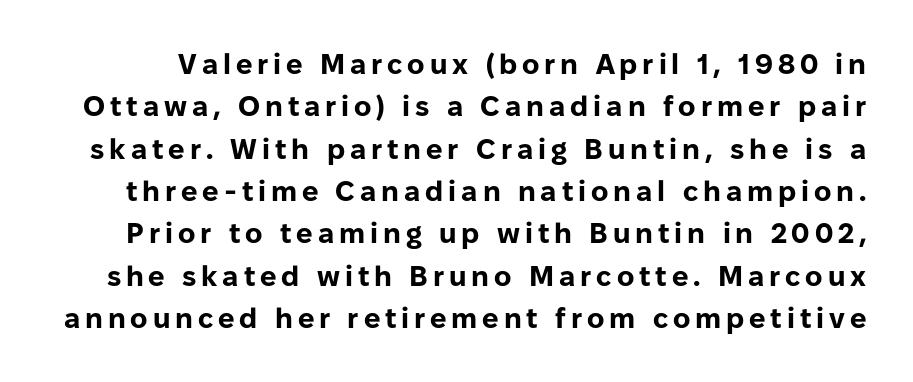
The image shows 29 px bold sans-serif type, upright; set normal line spacing (1.46x), not underlined; low stroke contrast and a medium x-height.
